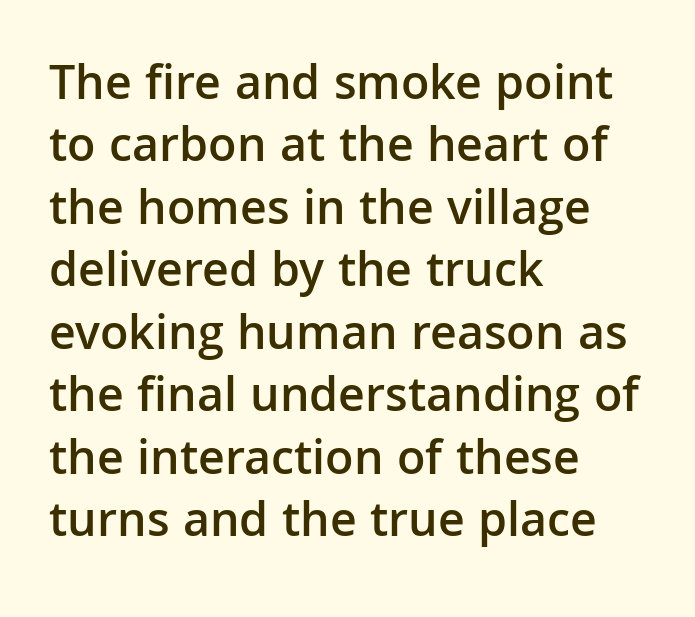
{"serif": "no", "italic": "no", "bold": "semi", "weight": "semibold", "width": "normal", "stroke_contrast": "low", "x_height": "medium", "monospaced": "no", "underline": "no", "align": "left", "line_spacing": "normal", "line_spacing_ratio": 1.25, "letter_spacing": "normal", "letter_spacing_em": 0.0, "glyph_px": 50}
